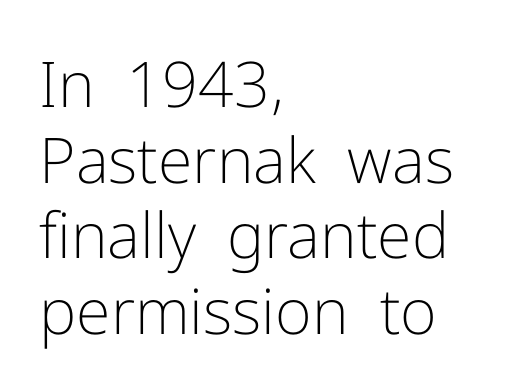
Q: Is the text bold? A: No.
Q: Is the text italic (slanted)? A: No, it is upright.
Q: Is the typeface a serif or a sans-serif typeface? A: Sans-serif.
Q: Is the text underlined? A: No.
Q: How is the paragraph aligned? A: Left-aligned.
Q: Is the spacing between letters normal or unusually wide? A: Normal.
Q: Width (condensed, normal, or wide)? A: Normal.
Q: Stroke contrast? A: Low.
Q: x-height? A: Medium.
Q: Monospaced? A: No.
